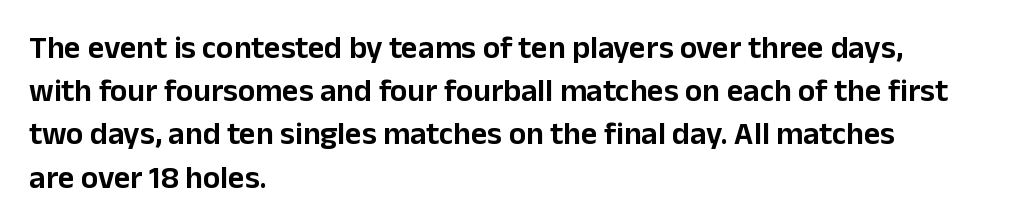
Quick note: underline off. Proportional: the letters do not fall into vertical columns. Leftover space on each line is placed entirely after the last word. These lines are composed in type without serifs.
